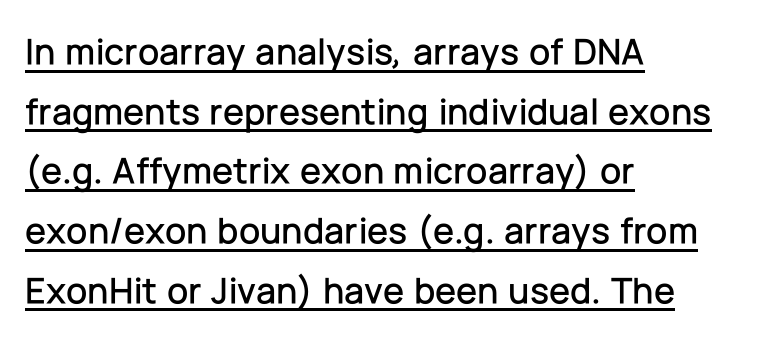
Q: Is the text italic (slanted)? A: No, it is upright.
Q: Is the typeface a serif or a sans-serif typeface? A: Sans-serif.
Q: Is the text underlined? A: Yes.
Q: How is the paragraph aligned? A: Left-aligned.
Q: Is the spacing between letters normal or unusually wide? A: Normal.
Q: Is the spacing between lines tight, normal or loose? A: Normal.
Q: Width (condensed, normal, or wide)? A: Normal.
Q: Stroke contrast? A: Low.
Q: x-height? A: Medium.
Q: Monospaced? A: No.
